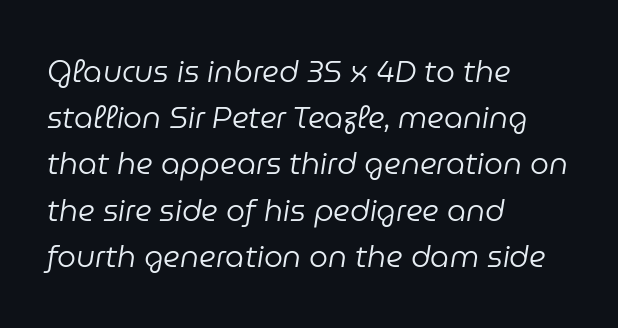
{"italic": "yes", "lean": "right", "slant_degrees": 9, "bold": "no", "weight": "regular", "width": "normal", "stroke_contrast": "low", "x_height": "medium", "monospaced": "no", "underline": "no", "align": "left", "line_spacing": "normal", "line_spacing_ratio": 1.54, "letter_spacing": "normal", "letter_spacing_em": 0.0, "glyph_px": 30}
